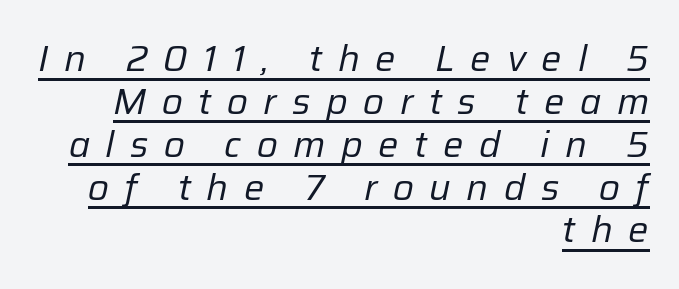
The image shows 36 px regular-weight type, italic (leaning right); set right-aligned, line spacing 1.19x, unusually wide letter spacing (+0.43 em), underlined; low stroke contrast and a medium x-height.
